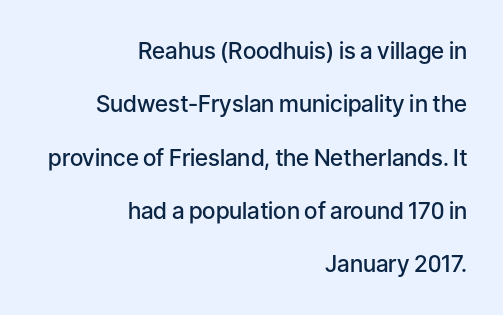
Q: Is the text bold? A: Semi-bold.
Q: Is the text italic (slanted)? A: No, it is upright.
Q: Is the text underlined? A: No.
Q: How is the paragraph aligned? A: Right-aligned.
Q: Is the spacing between letters normal or unusually wide? A: Normal.
Q: Is the spacing between lines tight, normal or loose? A: Loose.
